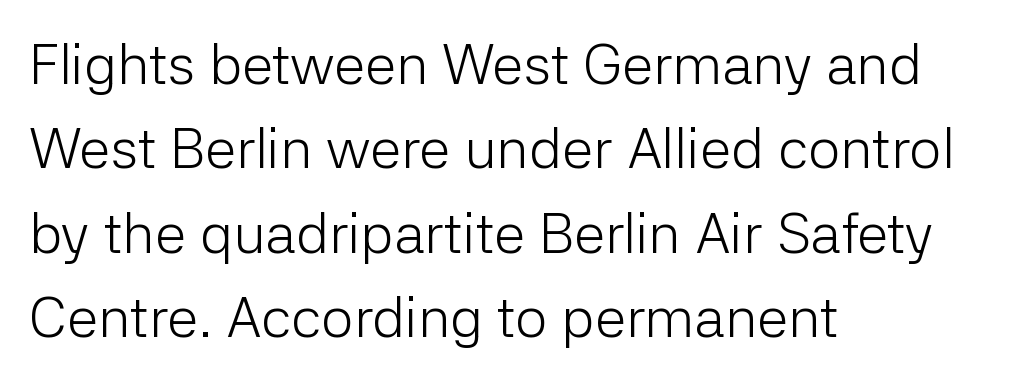
The image shows 57 px light sans-serif type, upright; set left-aligned, normal line spacing (1.48x), normal letter spacing, not underlined; low stroke contrast and a medium x-height.
